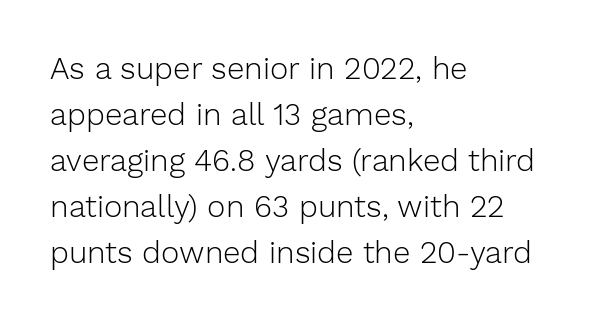
The letterforms sit at book weight or below. This rendering leaves character spacing at its baseline value. You can tell it's not italic because the verticals are truly vertical. The rows are spaced the way most documents space them.
